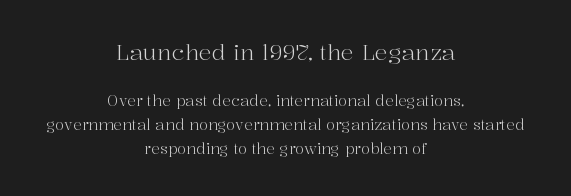
{"italic": "no", "bold": "no", "underline": "no", "align": "center", "line_spacing": "normal", "line_spacing_ratio": 1.6, "letter_spacing": "normal", "letter_spacing_em": 0.0, "larger_block": "first", "size_ratio": 1.47, "glyph_px": 22}
